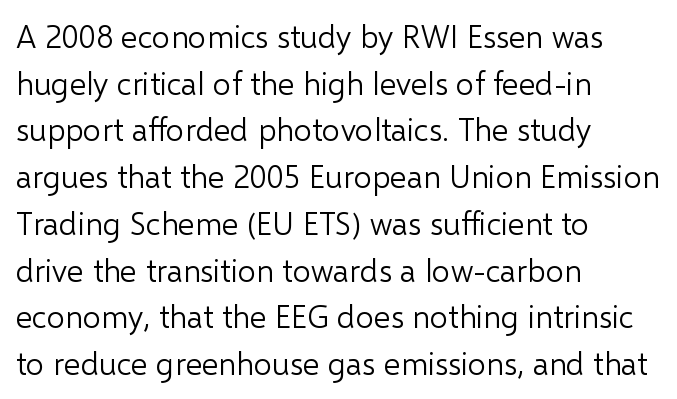
The image shows 32 px light sans-serif type, upright; set left-aligned, normal line spacing (1.46x), normal letter spacing, not underlined; low stroke contrast and a medium x-height.
